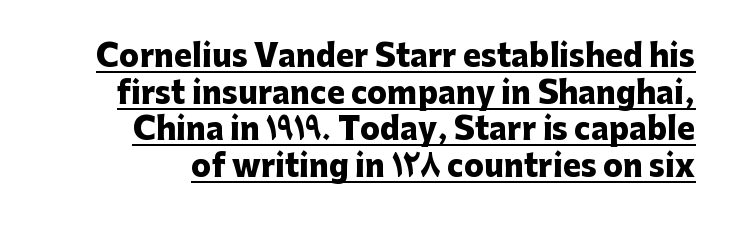
The image shows 30 px heavy sans-serif type, upright; set line spacing 1.22x, normal letter spacing, underlined; low stroke contrast and a medium x-height.
